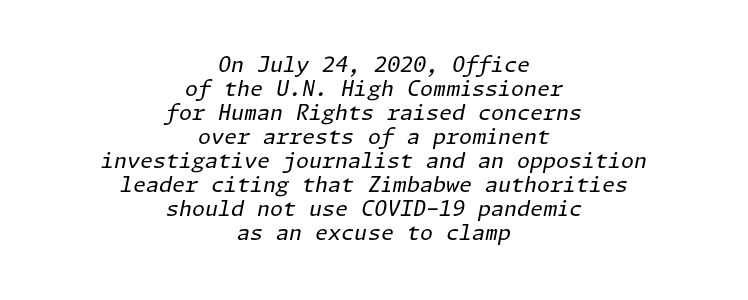
{"italic": "yes", "lean": "right", "slant_degrees": 11, "bold": "no", "underline": "no", "align": "center", "line_spacing": "tight", "line_spacing_ratio": 1.14, "letter_spacing": "normal", "letter_spacing_em": 0.0, "glyph_px": 21}
